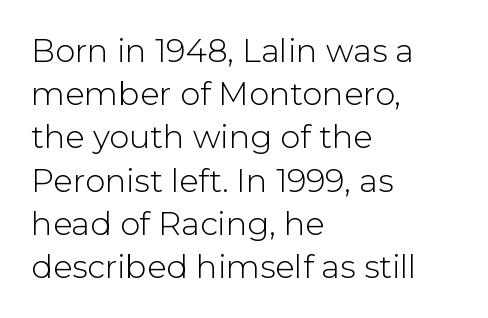
The image shows 32 px light sans-serif type, upright; set left-aligned, normal line spacing (1.35x), normal letter spacing, not underlined; low stroke contrast and a medium x-height.
